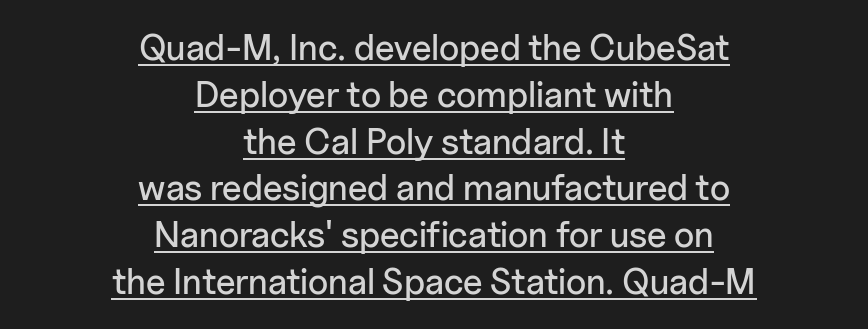
{"serif": "no", "italic": "no", "width": "normal", "stroke_contrast": "low", "x_height": "medium", "monospaced": "no", "underline": "yes", "align": "center", "line_spacing": "normal", "line_spacing_ratio": 1.3, "letter_spacing": "normal", "letter_spacing_em": 0.0, "glyph_px": 36}
